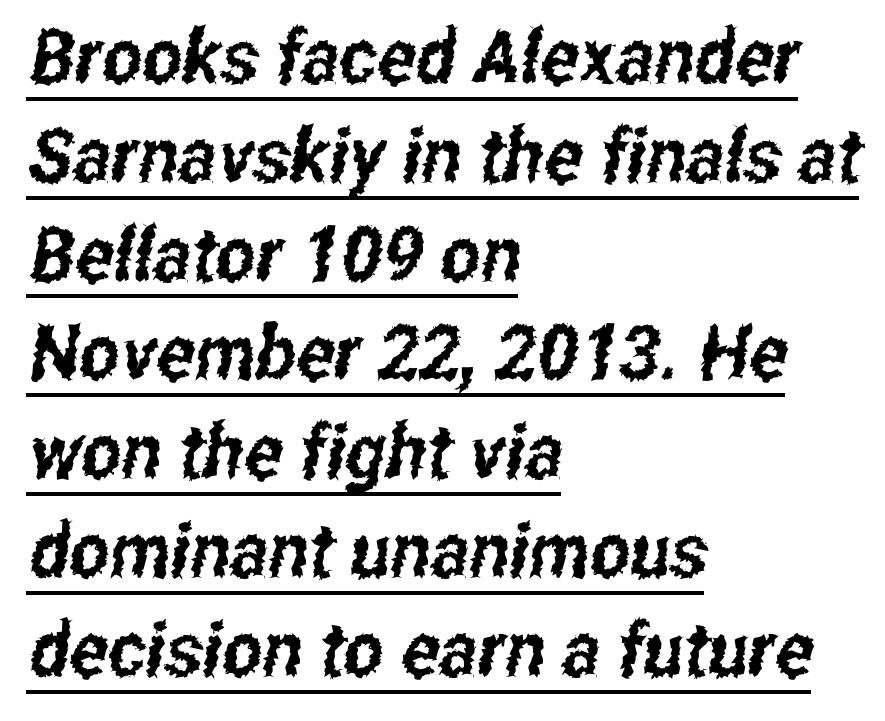
Q: Is the typeface a serif or a sans-serif typeface? A: Sans-serif.
Q: Is the text underlined? A: Yes.
Q: How is the paragraph aligned? A: Left-aligned.
Q: Is the spacing between letters normal or unusually wide? A: Normal.
Q: Is the spacing between lines tight, normal or loose? A: Normal.
Q: Width (condensed, normal, or wide)? A: Condensed.
Q: Stroke contrast? A: Low.
Q: x-height? A: Medium.
Q: Monospaced? A: No.
